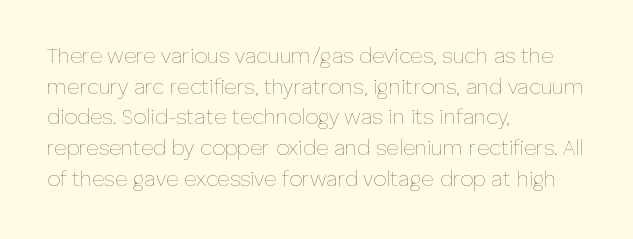
The image shows 21 px text type, upright; set left-aligned, normal line spacing (1.46x), normal letter spacing, not underlined.
